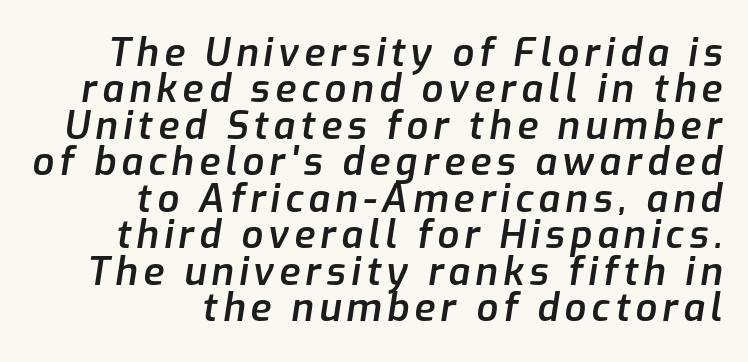
The image shows 38 px semibold type, italic (leaning right); set right-aligned, tight line spacing (0.96x), not underlined; low stroke contrast and a medium x-height.
